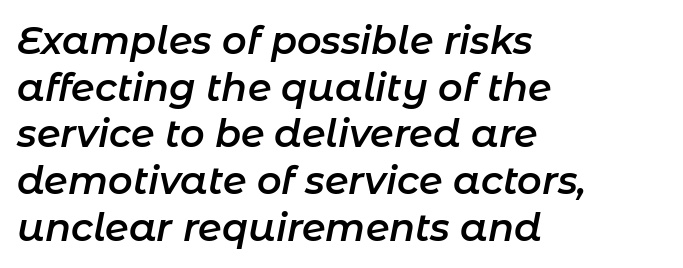
The letterforms sit shoulder to shoulder at normal distance. The strokes are fattened partway — semibold, not bold. The paragraph has a hard left edge and a soft right edge. There's an unmistakable incline to the writing here. Words float on clear page, feet unadorned.
